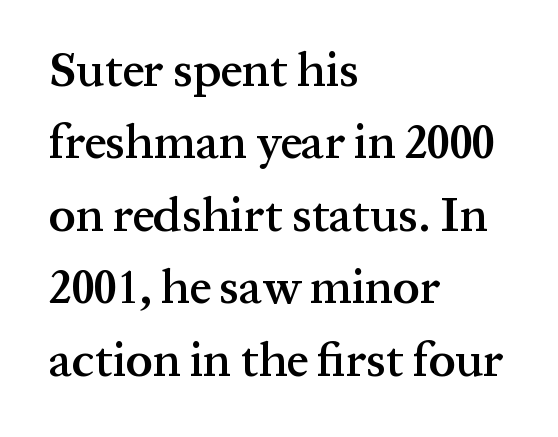
{"serif": "yes", "italic": "no", "bold": "semi", "weight": "semibold", "width": "normal", "stroke_contrast": "medium", "x_height": "medium", "monospaced": "no", "underline": "no", "align": "left", "line_spacing": "normal", "line_spacing_ratio": 1.51, "letter_spacing": "normal", "letter_spacing_em": 0.0, "glyph_px": 48}
